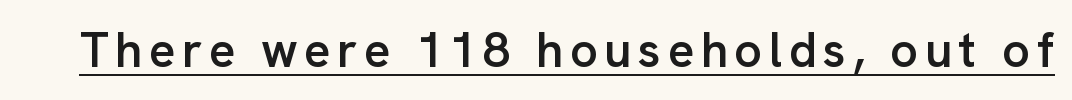
The image shows 49 px semibold sans-serif type, upright; set underlined; low stroke contrast and a medium x-height.
